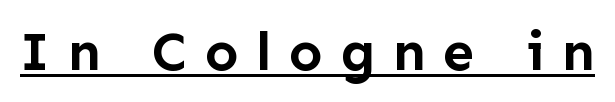
This is sans-serif lettering, the kind often seen on screens and signage. Caption: expanded tracking, letters set apart. Posture: upright roman. These characters rest on top of a visible drawn line. This sample has the flowing, uneven cadence of proportional lettering. Heft: maximum for text — a bold.
